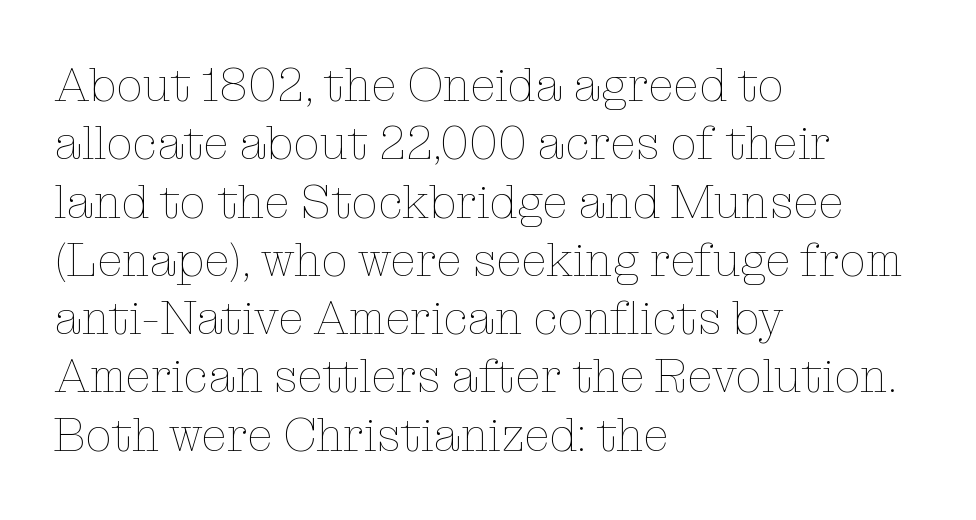
The image shows 47 px thin type, upright; set left-aligned, line spacing 1.24x, normal letter spacing, not underlined; low stroke contrast and a medium x-height.
